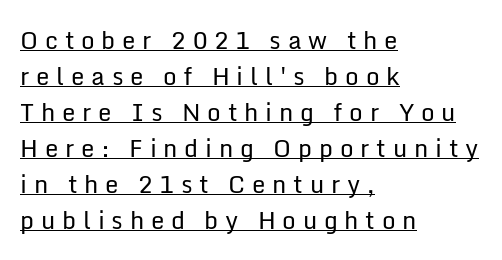
{"italic": "no", "bold": "no", "underline": "yes", "align": "left", "line_spacing": "normal", "line_spacing_ratio": 1.5, "letter_spacing": "wide", "letter_spacing_em": 0.28, "glyph_px": 24}
